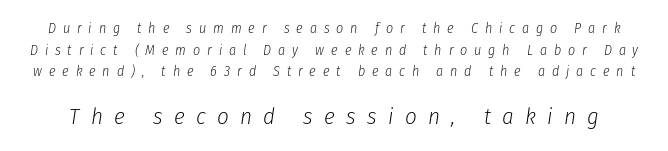
{"italic": "yes", "lean": "right", "slant_degrees": 8, "bold": "no", "underline": "no", "line_spacing": "normal", "line_spacing_ratio": 1.55, "letter_spacing": "wide", "letter_spacing_em": 0.49, "larger_block": "second", "size_ratio": 1.64, "glyph_px": 23}
